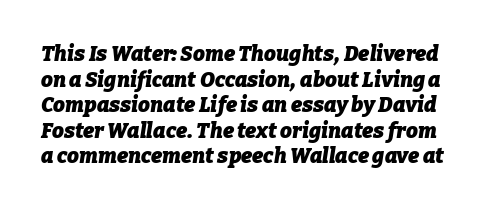
The image shows 21 px bold type, italic (leaning right); set line spacing 1.22x, normal letter spacing, not underlined.
